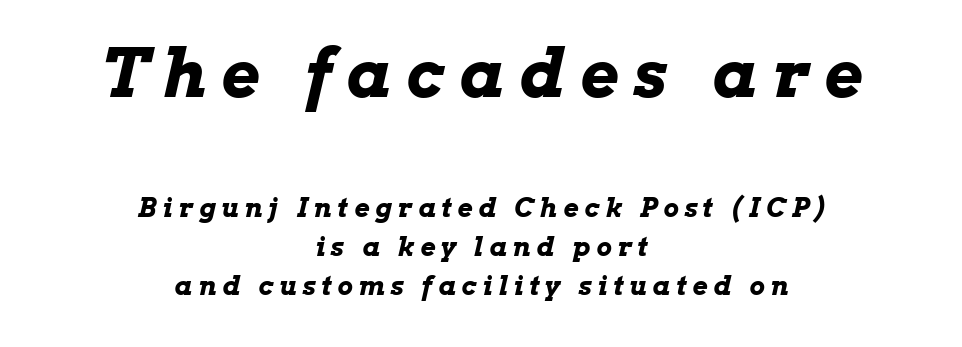
Centered paragraph, ragged on both sides. Rows of type keep a routine distance in the vertical direction. The rendering uses natural spacing where letterforms have individual widths. Here the glyphs are tracked loosely, breaking word shapes into spaced letters. The gap between lines stays unmarked. Quick note: italic.
